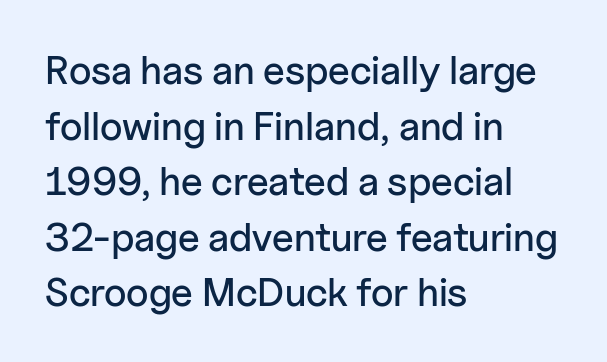
You could not count columns in this text — the font is proportionally spaced. Do the letters lean? They stand straight. Reading down the column, the eye jumps a familiar distance to each next line. Just letters on the line, the space beneath them empty.
